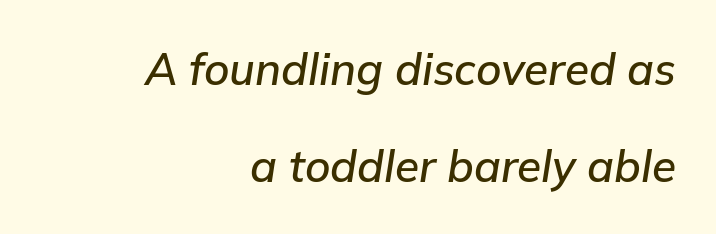
{"italic": "yes", "lean": "right", "slant_degrees": 9, "width": "normal", "stroke_contrast": "low", "x_height": "medium", "monospaced": "no", "underline": "no", "align": "right", "line_spacing": "loose", "line_spacing_ratio": 2.21, "letter_spacing": "normal", "letter_spacing_em": 0.0, "glyph_px": 44}
